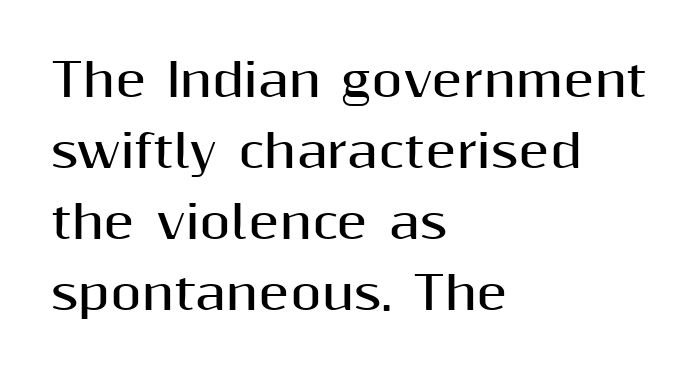
The image shows 45 px bold sans-serif type, upright; set left-aligned, normal line spacing (1.58x), normal letter spacing, not underlined; medium stroke contrast and a medium x-height.
